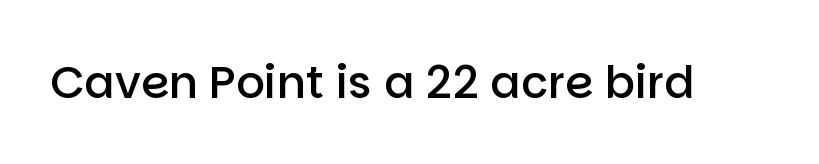
How are the letters spaced? Ordinarily, with no added tracking. Quick note: not italic, upright. In terms of weight, the rendering is demibold, just under bold. The passage shown is typed in a proportional face where columns would drift.
